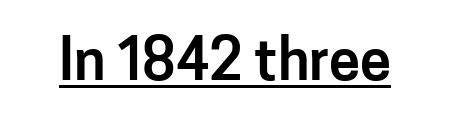
The image shows 56 px sans-serif type, upright; set normal letter spacing, underlined; low stroke contrast and a medium x-height.
